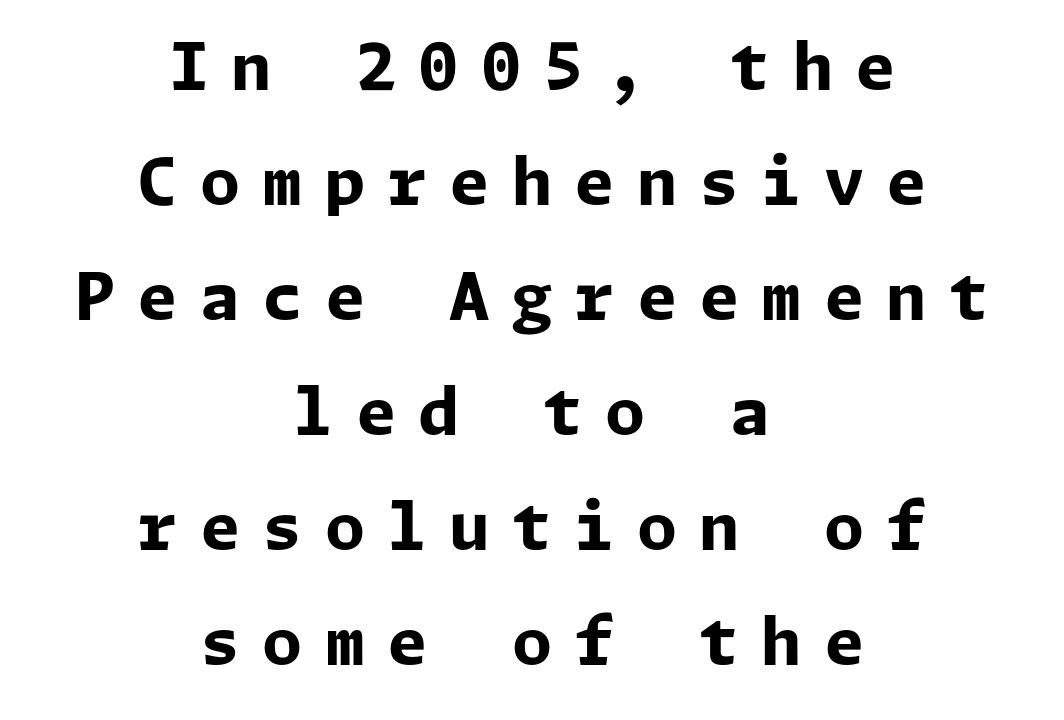
Q: Is the text bold? A: Yes.
Q: Is the text italic (slanted)? A: No, it is upright.
Q: Is the typeface a serif or a sans-serif typeface? A: Sans-serif.
Q: Is the text underlined? A: No.
Q: How is the paragraph aligned? A: Centered.
Q: Is the spacing between letters normal or unusually wide? A: Unusually wide.
Q: Width (condensed, normal, or wide)? A: Normal.
Q: Stroke contrast? A: Low.
Q: x-height? A: Medium.
